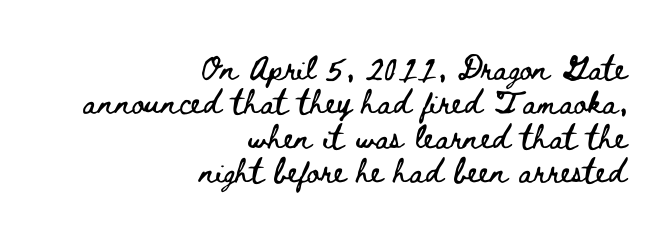
Q: Is the text italic (slanted)? A: Yes.
Q: Is the text underlined? A: No.
Q: How is the paragraph aligned? A: Right-aligned.
Q: Is the spacing between letters normal or unusually wide? A: Normal.
Q: Is the spacing between lines tight, normal or loose? A: Tight.
Q: Width (condensed, normal, or wide)? A: Wide.
Q: Stroke contrast? A: Low.
Q: x-height? A: Small.
Q: Monospaced? A: No.
